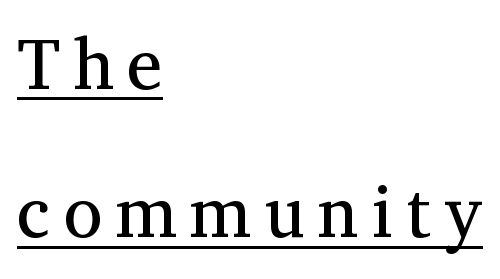
A continuous stroke trails under the words, as in a hyperlink. The passage shown stacks its lines with a broad gap. Rendered with straight, roman letterforms. The lines in this sample share a left origin and differ only in where they stop. Looks like regular typesetting: each glyph gets only the width it needs. Regarding serifs, this sample has them.
